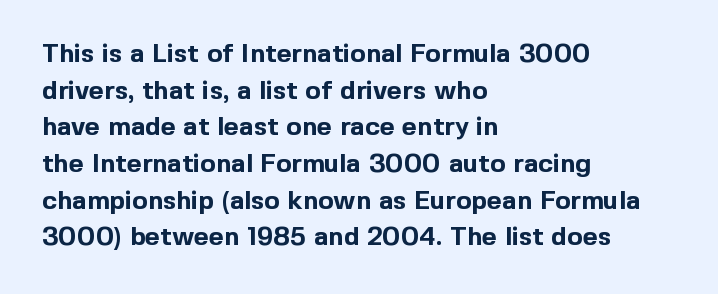
Q: Is the text bold? A: Yes.
Q: Is the text italic (slanted)? A: No, it is upright.
Q: Is the text underlined? A: No.
Q: How is the paragraph aligned? A: Left-aligned.
Q: Is the spacing between letters normal or unusually wide? A: Normal.
Q: Is the spacing between lines tight, normal or loose? A: Normal.
